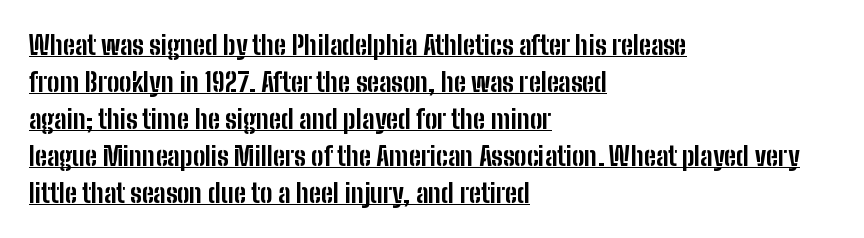
The image shows 26 px bold type, upright; set left-aligned, normal line spacing (1.42x), normal letter spacing, underlined.
